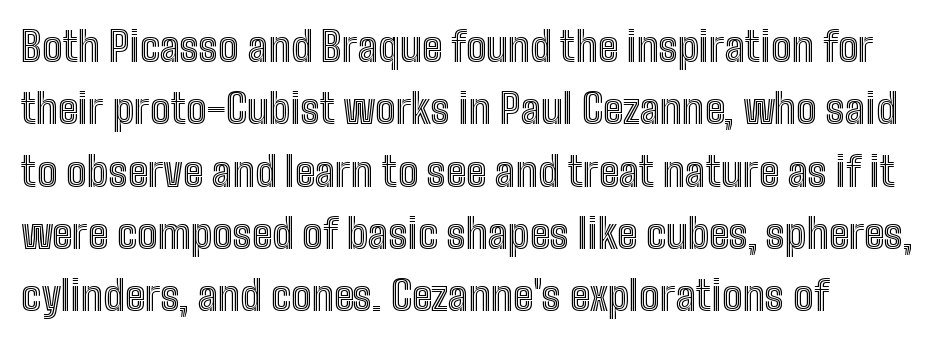
Q: Is the text italic (slanted)? A: No, it is upright.
Q: Is the text underlined? A: No.
Q: Is the spacing between letters normal or unusually wide? A: Normal.
Q: Is the spacing between lines tight, normal or loose? A: Normal.
Q: Width (condensed, normal, or wide)? A: Condensed.
Q: x-height? A: Medium.
Q: Monospaced? A: No.
